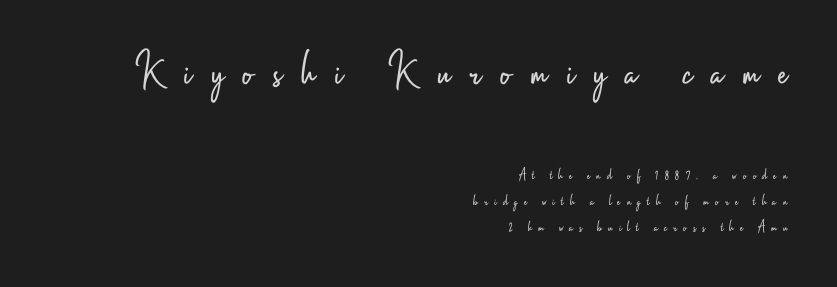
The image shows 49 px light, condensed sans-serif type; set right-aligned, normal line spacing (1.61x), unusually wide letter spacing (+0.39 em), not underlined; the first (top) block is 3.06x larger; low stroke contrast and a small x-height.
